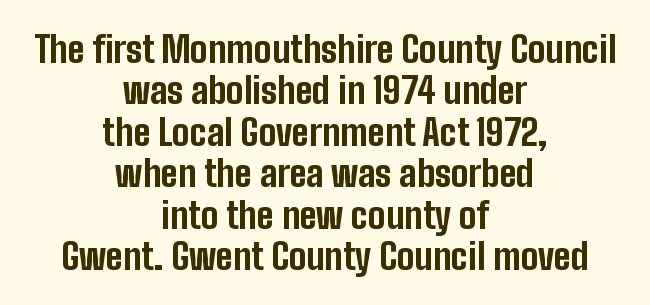
{"serif": "no", "italic": "no", "bold": "yes", "weight": "bold", "width": "condensed", "stroke_contrast": "low", "x_height": "medium", "monospaced": "no", "underline": "no", "align": "center", "line_spacing": "tight", "line_spacing_ratio": 1.15, "letter_spacing": "normal", "letter_spacing_em": 0.0, "glyph_px": 36}
